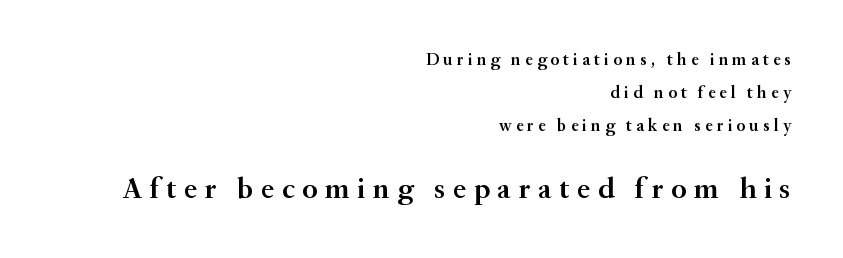
The image shows 30 px semibold serif type, upright; set right-aligned, loose line spacing (1.94x), unusually wide letter spacing (+0.25 em), not underlined; the second (bottom) block is 1.76x larger; medium stroke contrast and a small x-height.
